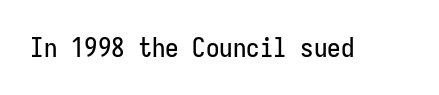
The image shows 27 px text type, upright; set normal letter spacing, not underlined.
